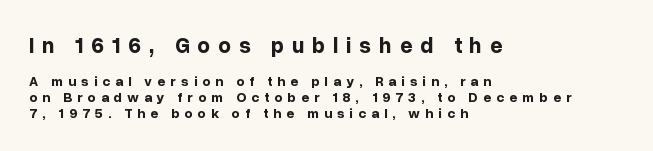
{"italic": "no", "bold": "yes", "underline": "no", "align": "left", "line_spacing": "tight", "line_spacing_ratio": 1.12, "letter_spacing": "wide", "letter_spacing_em": 0.36, "larger_block": "first", "size_ratio": 1.57, "glyph_px": 22}
